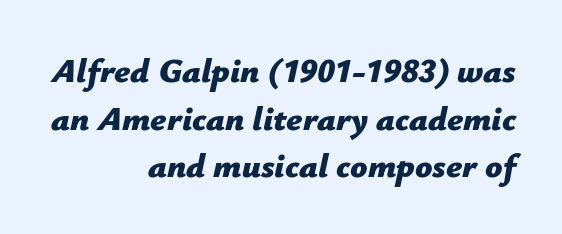
The image shows 34 px bold type, italic (leaning right); set right-aligned, normal line spacing (1.4x), normal letter spacing, not underlined; low stroke contrast and a medium x-height.
